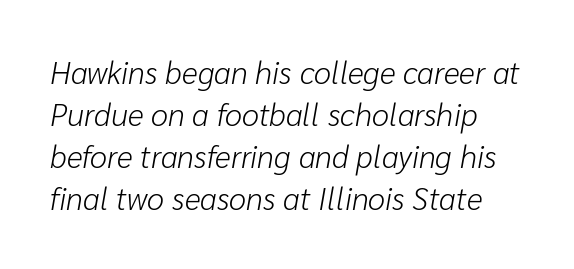
{"italic": "yes", "lean": "right", "slant_degrees": 10, "bold": "no", "weight": "light", "width": "normal", "stroke_contrast": "low", "x_height": "medium", "monospaced": "no", "underline": "no", "line_spacing": "normal", "line_spacing_ratio": 1.36, "letter_spacing": "normal", "letter_spacing_em": 0.0, "glyph_px": 31}
